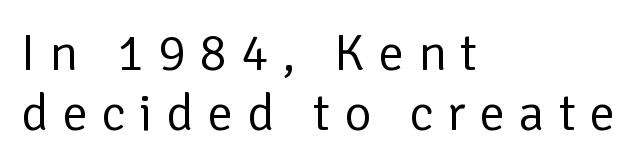
Caption: expanded tracking, letters set apart. The axis of the letterforms is exactly vertical. Stem width sits at or under what a default text font uses. Is this a fixed-width face? No — the glyphs have proportional, varying widths. Layout note: lines flush left.
